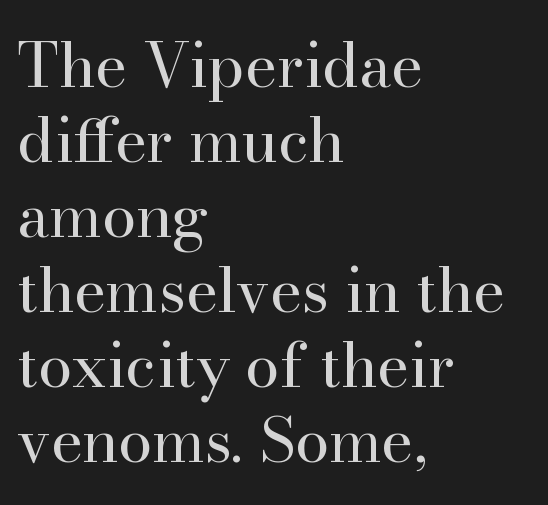
The image shows 62 px regular-weight serif type, upright; set left-aligned, line spacing 1.21x, normal letter spacing, not underlined; high stroke contrast and a small x-height.
